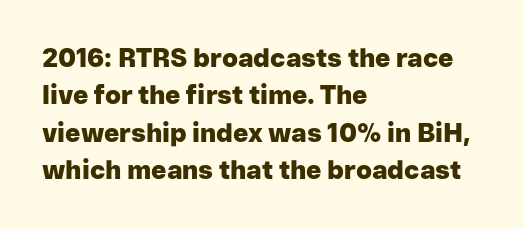
When letters stand straight like this, we call the style roman or upright. A clean baseline with only descenders dipping below it. Horizontally, the lines are justified to the leading edge only. Is there much room between lines? A standard amount, neither cramped nor airy.
